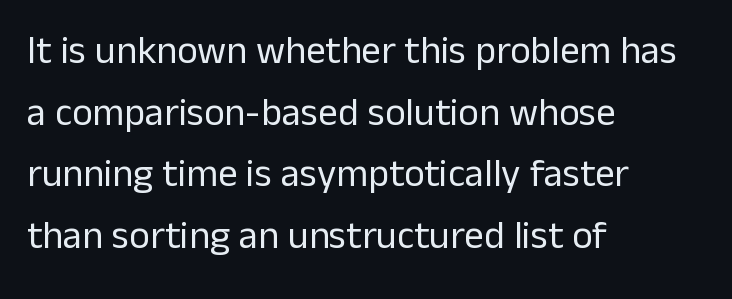
{"serif": "no", "italic": "no", "bold": "no", "weight": "regular", "width": "normal", "stroke_contrast": "low", "x_height": "medium", "monospaced": "no", "underline": "no", "align": "left", "line_spacing": "normal", "line_spacing_ratio": 1.58, "letter_spacing": "normal", "letter_spacing_em": 0.0, "glyph_px": 39}
